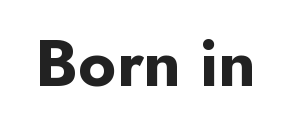
Q: Is the text bold? A: Yes.
Q: Is the text italic (slanted)? A: No, it is upright.
Q: Is the typeface a serif or a sans-serif typeface? A: Sans-serif.
Q: Is the text underlined? A: No.
Q: Is the spacing between letters normal or unusually wide? A: Normal.
Q: Width (condensed, normal, or wide)? A: Normal.
Q: Stroke contrast? A: Low.
Q: x-height? A: Small.
Q: Monospaced? A: No.
